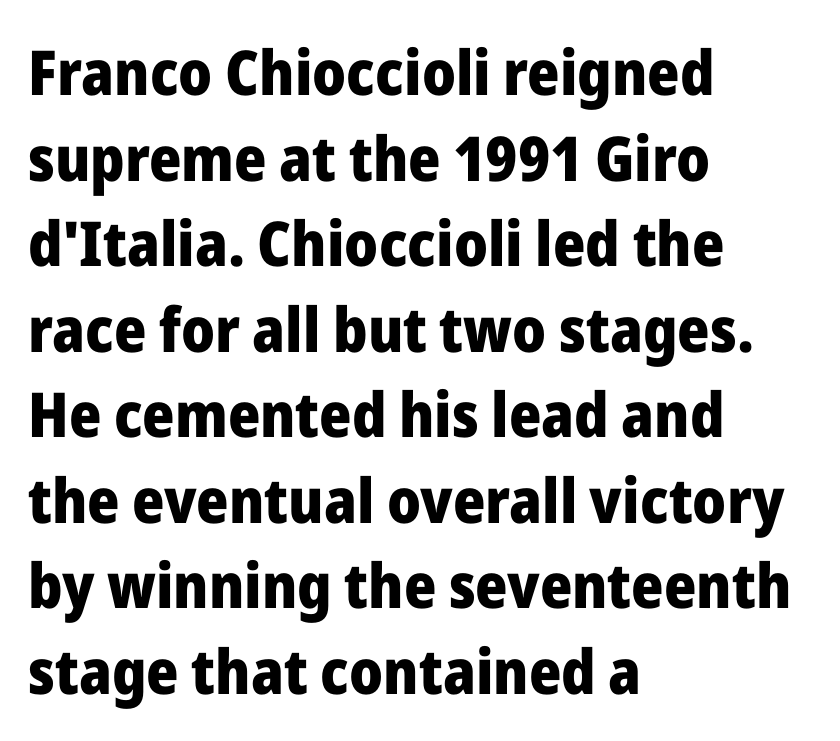
Q: Is the text bold? A: Yes.
Q: Is the text italic (slanted)? A: No, it is upright.
Q: Is the typeface a serif or a sans-serif typeface? A: Sans-serif.
Q: Is the text underlined? A: No.
Q: How is the paragraph aligned? A: Left-aligned.
Q: Is the spacing between letters normal or unusually wide? A: Normal.
Q: Is the spacing between lines tight, normal or loose? A: Normal.
Q: Width (condensed, normal, or wide)? A: Normal.
Q: Stroke contrast? A: Low.
Q: x-height? A: Medium.
Q: Monospaced? A: No.
